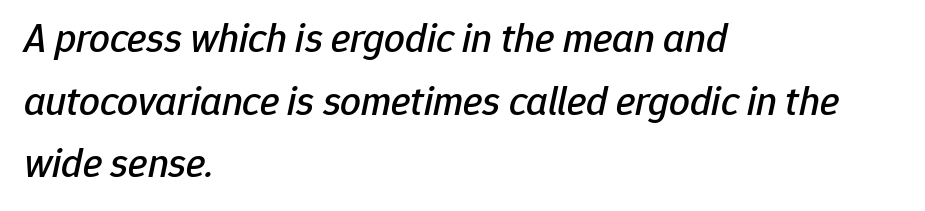
The image shows 41 px text type, italic (leaning right); set left-aligned, normal line spacing (1.53x), normal letter spacing, not underlined; low stroke contrast and a medium x-height.
